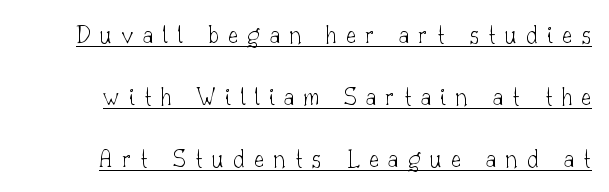
The image shows 27 px text type, upright; set loose line spacing (2.3x), unusually wide letter spacing (+0.34 em), underlined.
